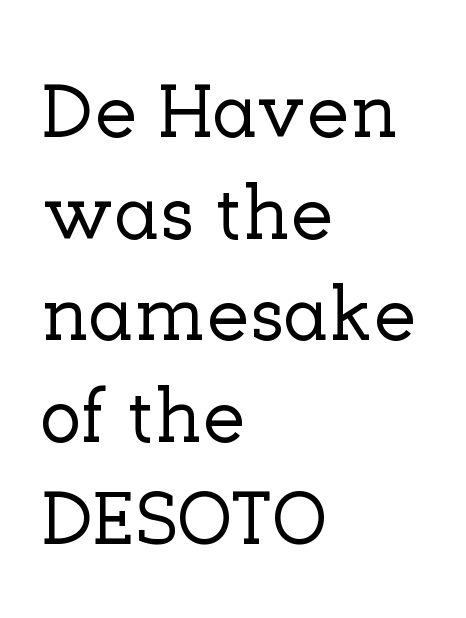
The image shows 77 px serif type, upright; set left-aligned, normal line spacing (1.32x), normal letter spacing, not underlined; low stroke contrast and a medium x-height.
